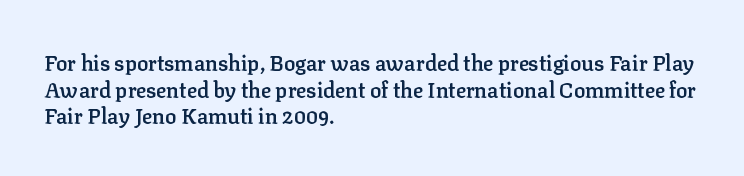
The image shows 21 px text type, upright; set left-aligned, normal line spacing (1.27x), normal letter spacing, not underlined.
